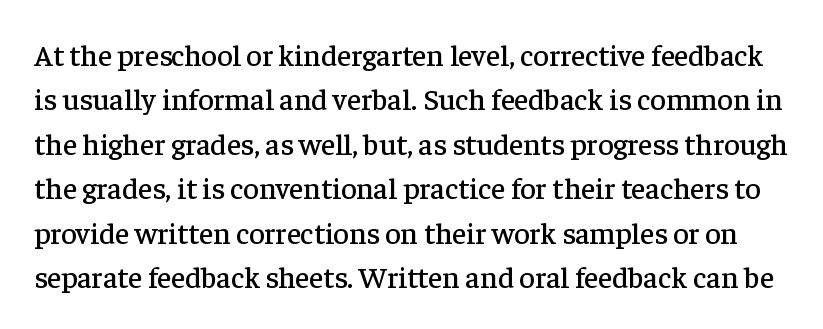
This sample uses a serif face. Any mark beneath the type? The region is blank. Italic: no, the glyphs are upright roman. The face used here is proportionally spaced, like ordinary book or web type. The tracking reads as untouched default to a designer's eye.
